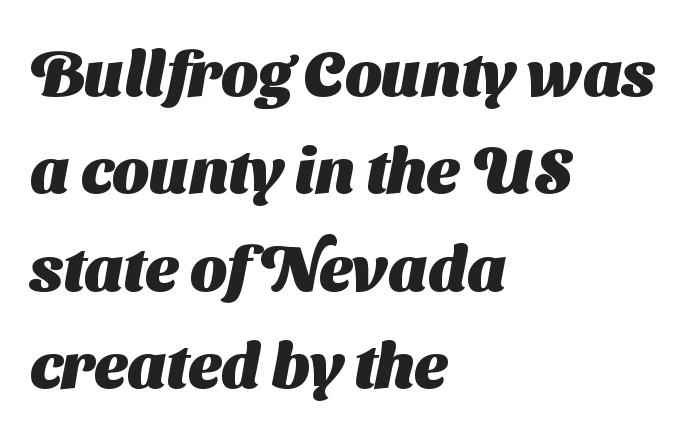
{"serif": "no", "bold": "yes", "weight": "heavy", "width": "normal", "stroke_contrast": "medium", "x_height": "medium", "monospaced": "no", "underline": "no", "align": "left", "line_spacing": "normal", "line_spacing_ratio": 1.52, "letter_spacing": "normal", "letter_spacing_em": 0.0, "glyph_px": 64}
